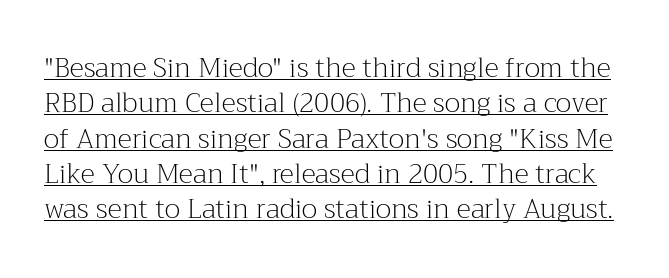
The image shows 27 px text type, upright; set normal line spacing (1.31x), normal letter spacing, underlined.
